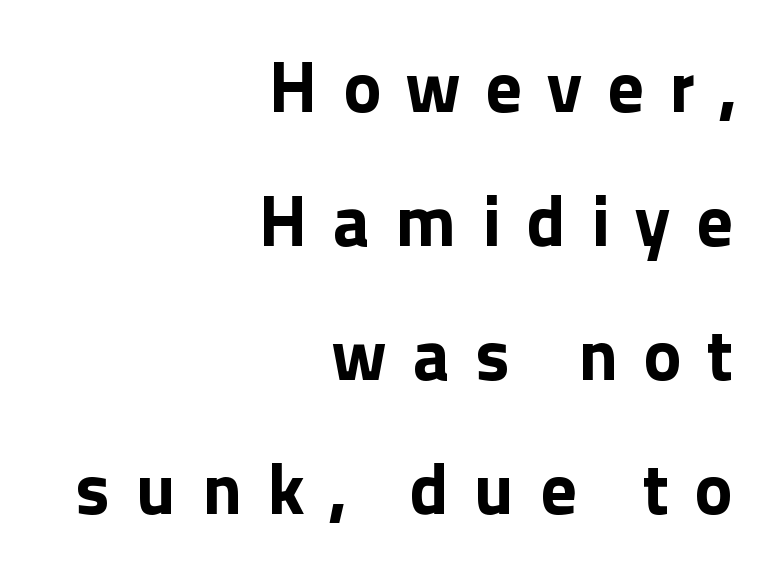
Q: Is the text bold? A: Yes.
Q: Is the text italic (slanted)? A: No, it is upright.
Q: Is the typeface a serif or a sans-serif typeface? A: Sans-serif.
Q: Is the text underlined? A: No.
Q: How is the paragraph aligned? A: Right-aligned.
Q: Is the spacing between letters normal or unusually wide? A: Unusually wide.
Q: Width (condensed, normal, or wide)? A: Normal.
Q: x-height? A: Medium.
Q: Monospaced? A: No.
